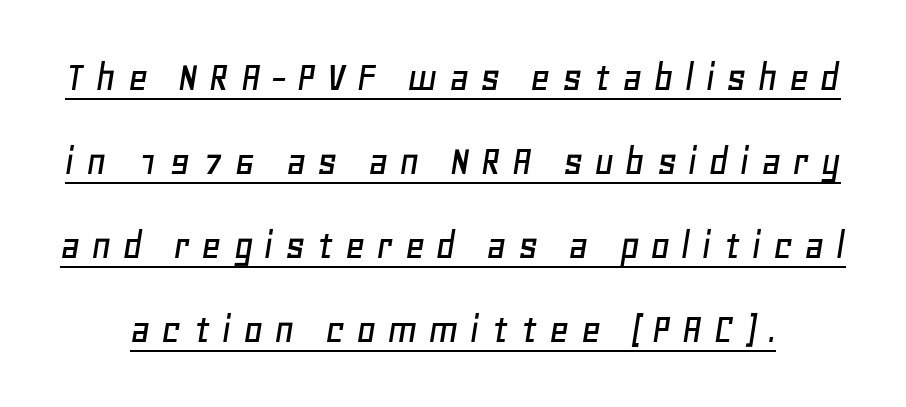
The image shows 44 px text type, italic (leaning right); set loose line spacing (1.91x), unusually wide letter spacing (+0.24 em), underlined; low stroke contrast and a large x-height.
